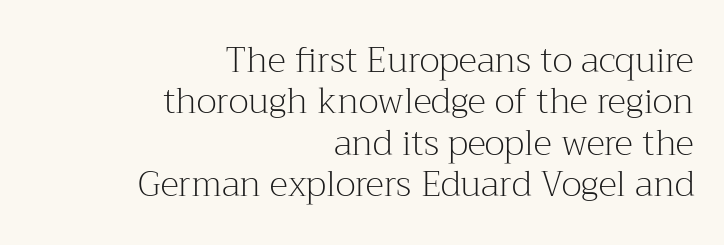
{"serif": "yes", "italic": "no", "bold": "no", "weight": "light", "width": "normal", "stroke_contrast": "medium", "x_height": "medium", "monospaced": "no", "underline": "no", "align": "right", "line_spacing_ratio": 1.18, "letter_spacing": "normal", "letter_spacing_em": 0.0, "glyph_px": 35}
